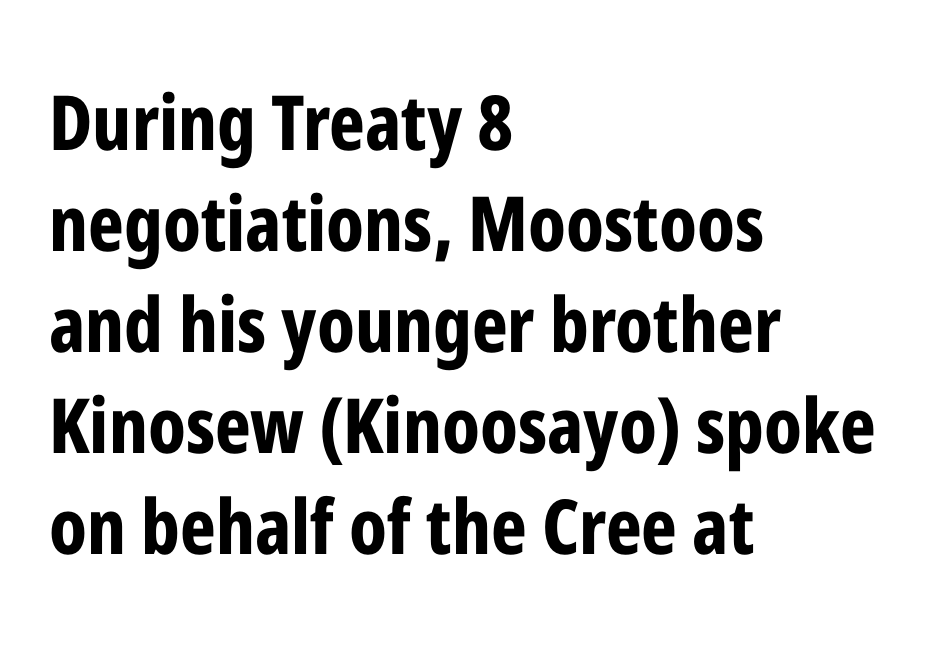
Letters rest on an invisible, unmarked baseline. In terms of letterform style, serifs are entirely absent. A typesetter would call this leading conventional body-copy spacing. How heavy is the stroke? Heavy — this is a bold.
